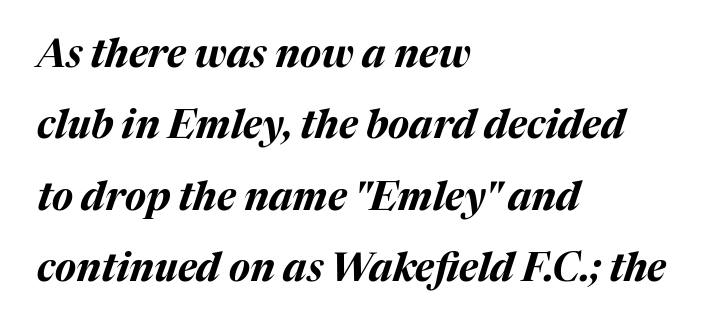
Each letter keeps its own natural width here, so spacing adapts to shape. Compared with ordinary roman type, these characters are visibly tilted. Compared with typical body copy, the letter spacing here is the same. Caption: bold face, heavy strokes.
